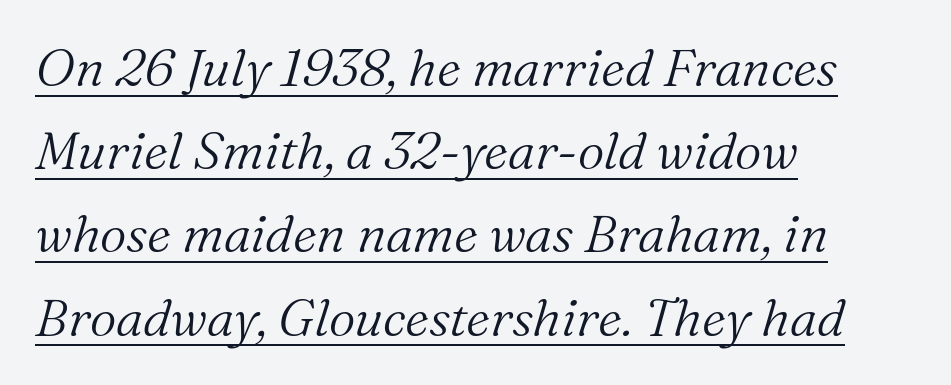
Where is the straight margin? On the left. The rendering keeps characters at their native spacing. The characters display serif detailing at their extremities. How would I describe the line gaps? Plain and ordinary. There's an unmistakable incline to the writing here. Proportional: the letters do not fall into vertical columns.
